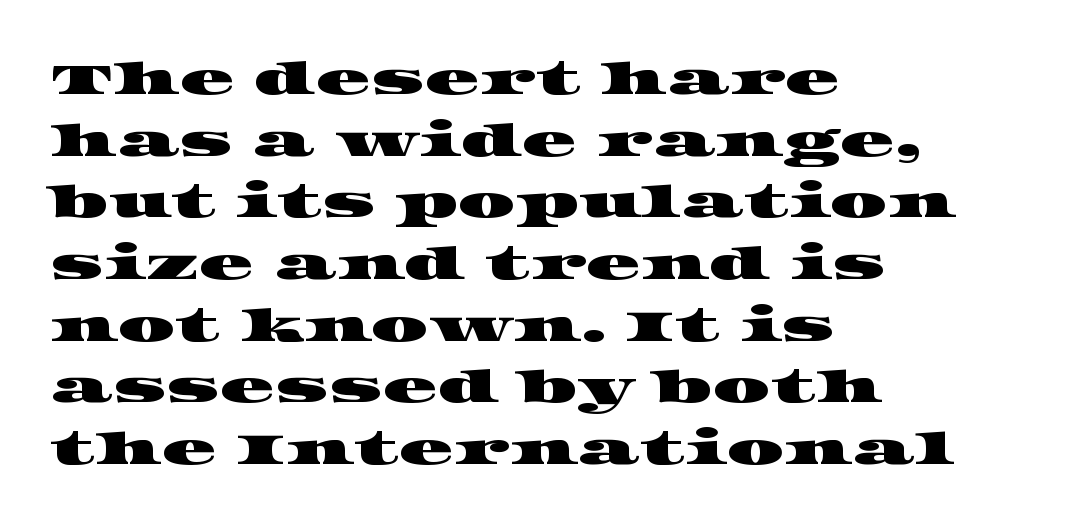
{"serif": "yes", "width": "wide", "stroke_contrast": "high", "x_height": "large", "monospaced": "no", "underline": "no", "align": "left", "line_spacing": "normal", "line_spacing_ratio": 1.37, "letter_spacing": "normal", "letter_spacing_em": 0.0, "glyph_px": 45}
